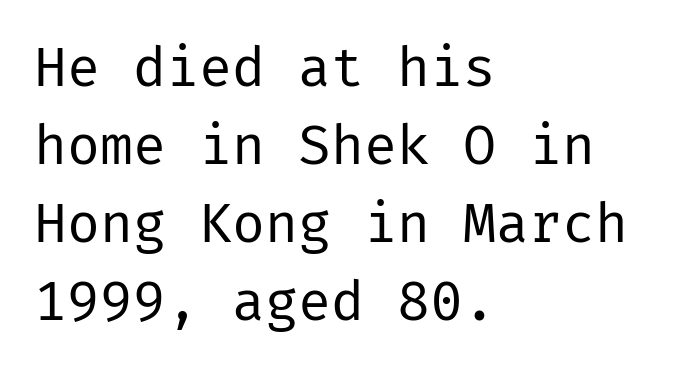
{"serif": "no", "italic": "no", "bold": "no", "weight": "regular", "width": "normal", "stroke_contrast": "low", "x_height": "medium", "underline": "no", "align": "left", "line_spacing": "normal", "line_spacing_ratio": 1.42, "letter_spacing": "normal", "letter_spacing_em": 0.0, "glyph_px": 55}
